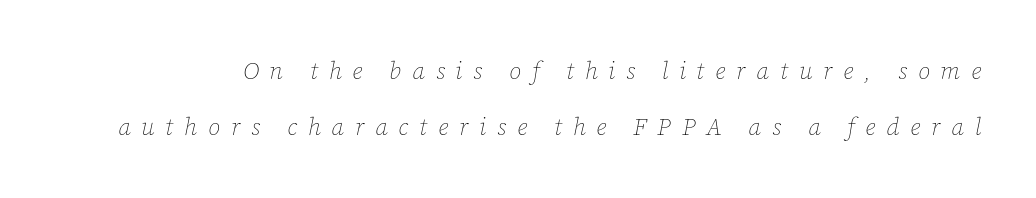
The passage shown is not bold in any degree. Is there much room between lines? Yes — plenty of vertical air separates them. Inter-character spacing is expanded well beyond the font's built-in metrics. Has an underline been added? It has not. Observe the lean: these are italic letterforms.
